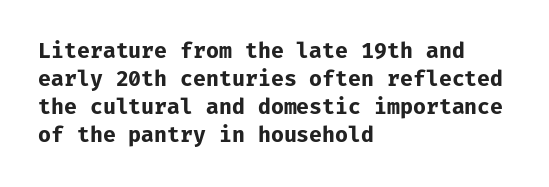
The image shows 21 px bold type, upright; set left-aligned, normal line spacing (1.33x), normal letter spacing, not underlined.
